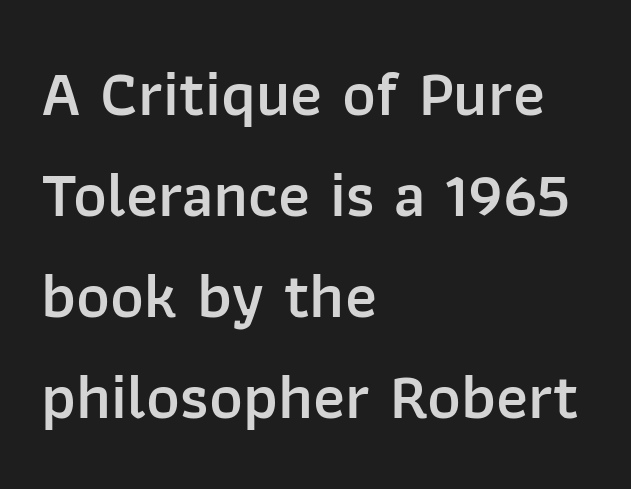
{"serif": "no", "italic": "no", "bold": "semi", "weight": "semibold", "width": "normal", "stroke_contrast": "low", "x_height": "medium", "monospaced": "no", "underline": "no", "align": "left", "line_spacing": "normal", "line_spacing_ratio": 1.58, "letter_spacing": "normal", "letter_spacing_em": 0.0, "glyph_px": 64}
